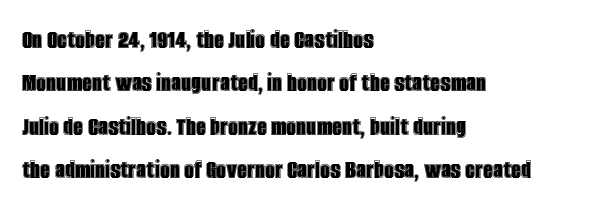
{"italic": "no", "width": "condensed", "x_height": "large", "monospaced": "no", "underline": "no", "align": "left", "line_spacing": "normal", "line_spacing_ratio": 1.55, "letter_spacing": "normal", "letter_spacing_em": 0.0, "glyph_px": 28}
